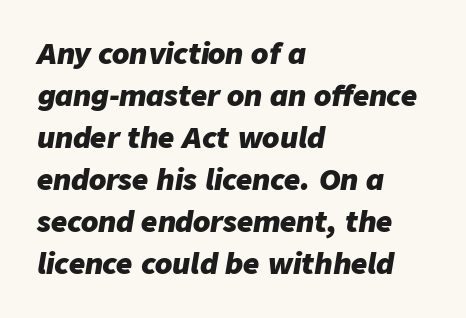
Layout note: lines flush left. What stands out about the letter spacing? Nothing — it is the standard amount. Type without underlining. The specimen reads as italic at a glance. The vertical gap from one line to the next is medium. This sample has the flowing, uneven cadence of proportional lettering.
